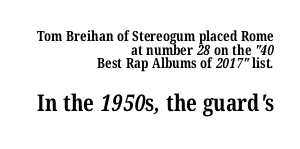
Notice how the passage keeps a crisp vertical edge on the right only. Quick note: interline space is minimal. The letters are bold, with thick, heavy strokes. Rule under the text: the space is simply empty. These lines keep a tight, regular rhythm from letter to letter.
